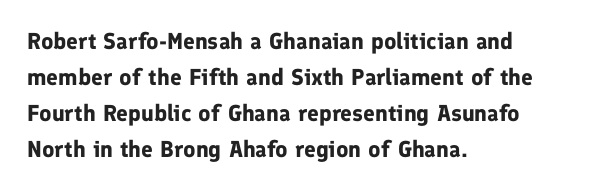
Q: Is the text bold? A: Yes.
Q: Is the text italic (slanted)? A: No, it is upright.
Q: Is the text underlined? A: No.
Q: How is the paragraph aligned? A: Left-aligned.
Q: Is the spacing between letters normal or unusually wide? A: Normal.
Q: Is the spacing between lines tight, normal or loose? A: Normal.
